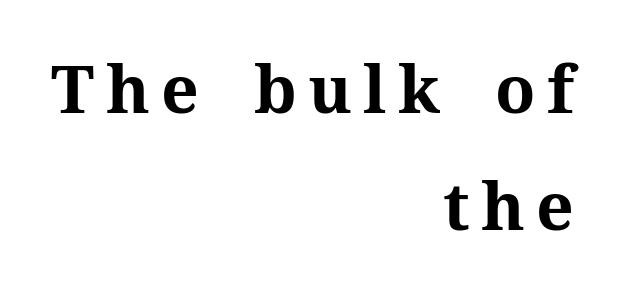
The image shows 66 px bold serif type, upright; set right-aligned, line spacing 1.78x, not underlined; medium stroke contrast and a medium x-height.
